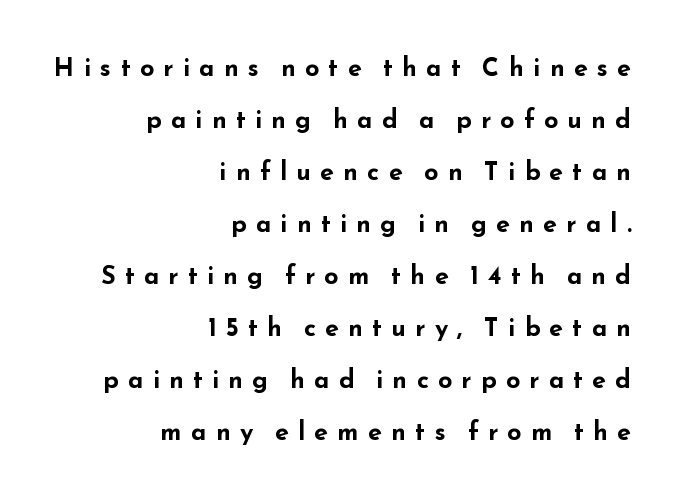
Notice how thick the strokes are: this is what a full bold looks like. This sample uses expanded letter spacing, leaving extra air between glyphs. The lettering stays uniformly vertical, giving the passage a roman look. Descenders hang freely into open space. Successive baselines arrive slowly, with a big drop between each.
